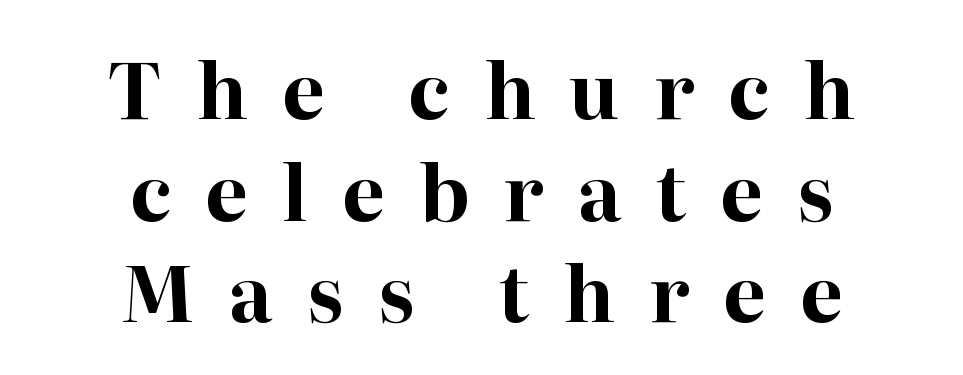
A roman cut, with each character standing at attention. The passage shown is typeset with a serif family. The passage shown has open, widely tracked lettering throughout. The leading is moderate, giving the passage an even texture. Quick note: underline off. You could not count columns in this text — the font is proportionally spaced.
